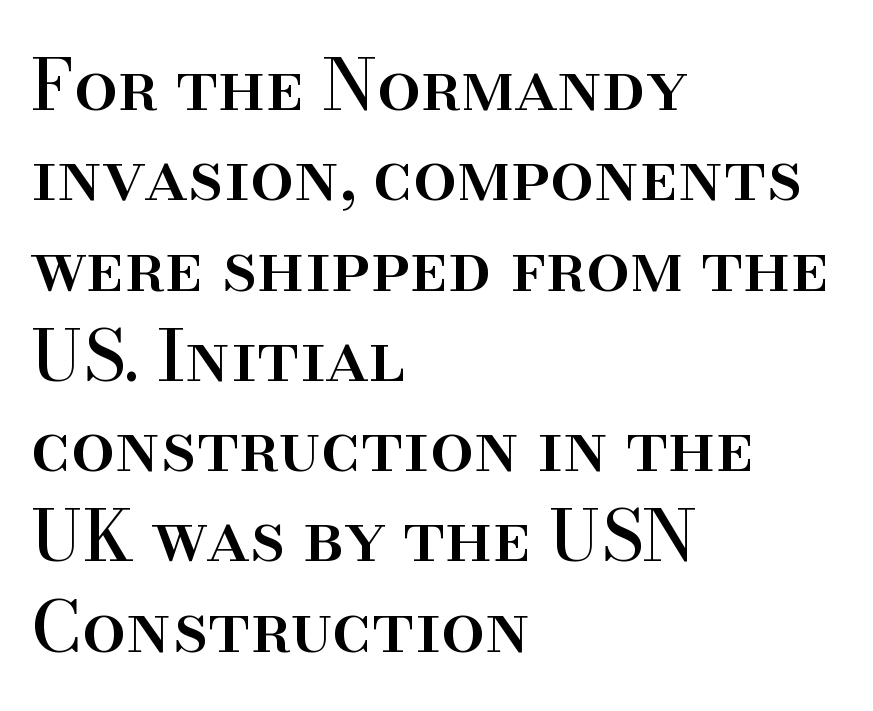
The image shows 70 px serif type, upright; set left-aligned, normal line spacing (1.29x), normal letter spacing, not underlined; high stroke contrast and a small x-height.
